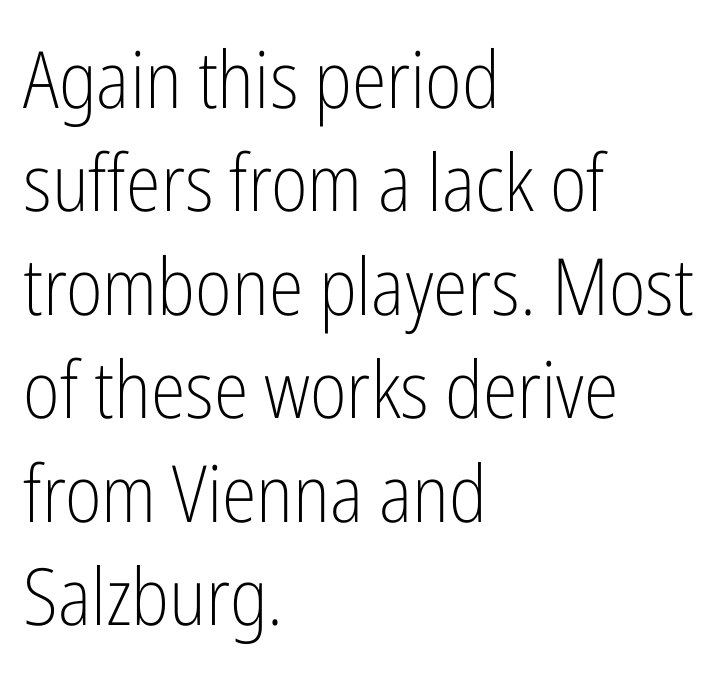
A classic flush-left, rag-right setting is used for this passage. The letterforms sit at book weight or below. The text was rendered using a sans face with plain stroke endings. The type is set solid horizontally, with unmodified tracking. Do the characters align in a grid? No, the font is proportional. A clean baseline with only descenders dipping below it.
